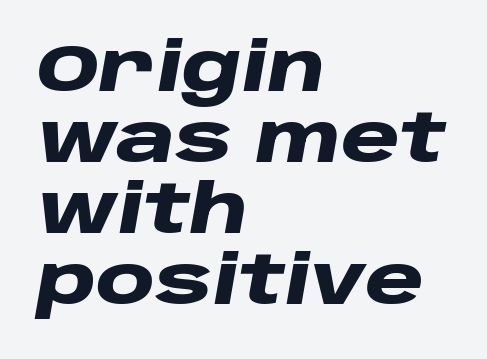
Is the type slanted? Yes — the strokes lean at a clear angle. The paragraph shown leans on its left margin. This sample has the flowing, uneven cadence of proportional lettering. If you measured baseline to baseline, you'd find a short distance. These lines keep a tight, regular rhythm from letter to letter. No word sits above an underline.
